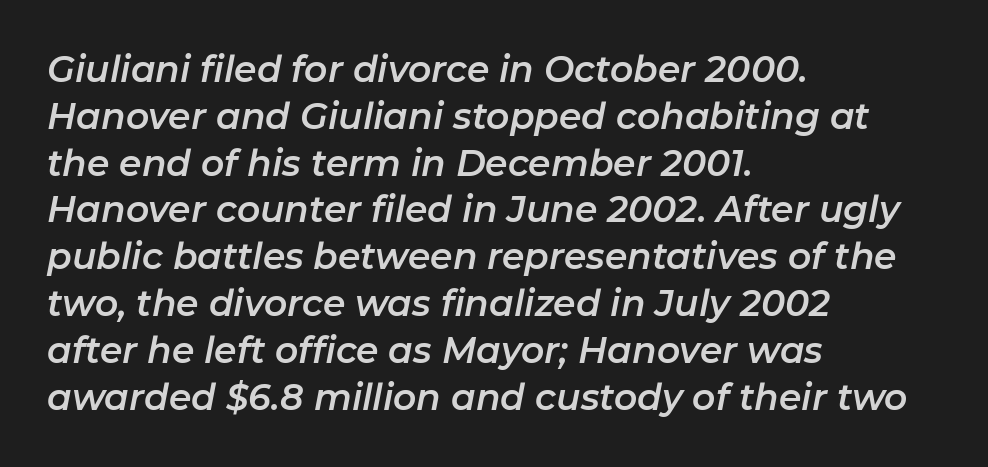
The image shows 36 px text type, italic (leaning right); set left-aligned, normal line spacing (1.3x), normal letter spacing, not underlined; low stroke contrast and a medium x-height.
